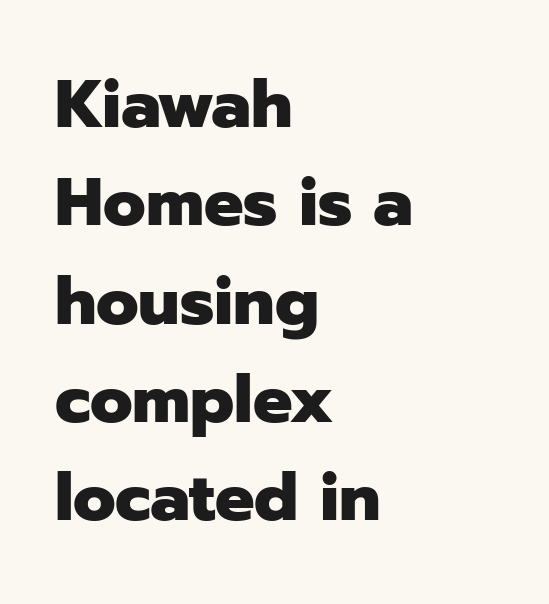
Default kerning and tracking; the words read as compact shapes. The line-height multiplier appears to be the usual default. Check the space under the baseline: it is left empty. Regarding serifs, this sample does without them.
